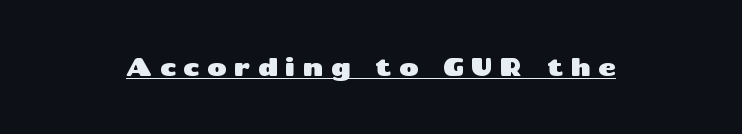
Q: Is the text italic (slanted)? A: No, it is upright.
Q: Is the text underlined? A: Yes.
Q: Is the spacing between letters normal or unusually wide? A: Unusually wide.
